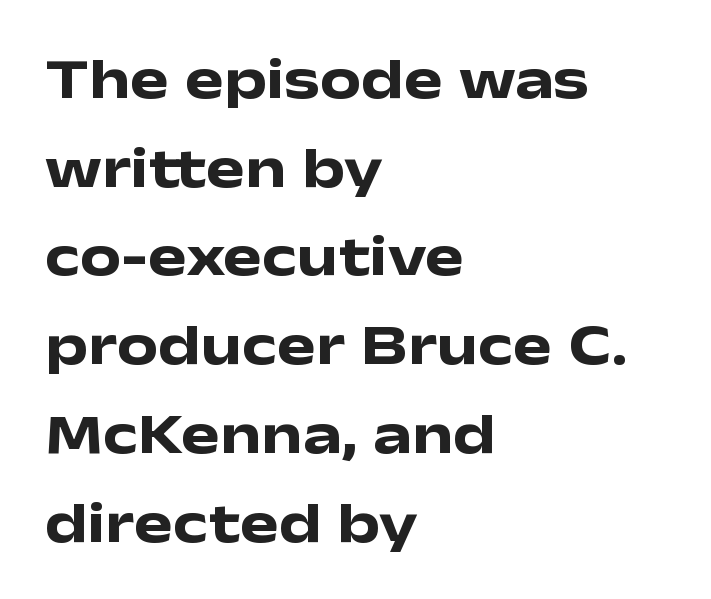
Q: Is the text bold? A: Yes.
Q: Is the text italic (slanted)? A: No, it is upright.
Q: Is the typeface a serif or a sans-serif typeface? A: Sans-serif.
Q: Is the text underlined? A: No.
Q: How is the paragraph aligned? A: Left-aligned.
Q: Is the spacing between letters normal or unusually wide? A: Normal.
Q: Is the spacing between lines tight, normal or loose? A: Normal.
Q: Width (condensed, normal, or wide)? A: Wide.
Q: Stroke contrast? A: Low.
Q: x-height? A: Medium.
Q: Monospaced? A: No.
